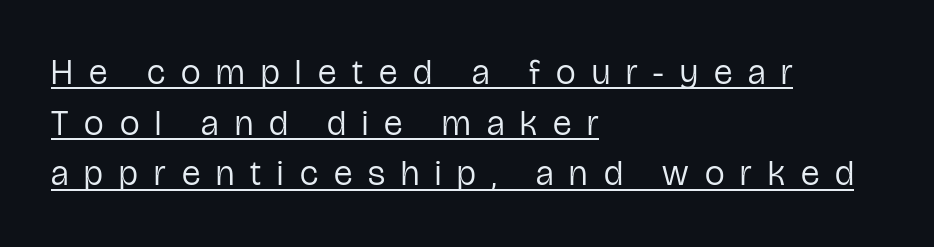
Q: Is the text bold? A: No.
Q: Is the text italic (slanted)? A: No, it is upright.
Q: Is the typeface a serif or a sans-serif typeface? A: Sans-serif.
Q: Is the text underlined? A: Yes.
Q: How is the paragraph aligned? A: Left-aligned.
Q: Is the spacing between letters normal or unusually wide? A: Unusually wide.
Q: Is the spacing between lines tight, normal or loose? A: Normal.
Q: Width (condensed, normal, or wide)? A: Condensed.
Q: Stroke contrast? A: Low.
Q: x-height? A: Medium.
Q: Monospaced? A: No.
